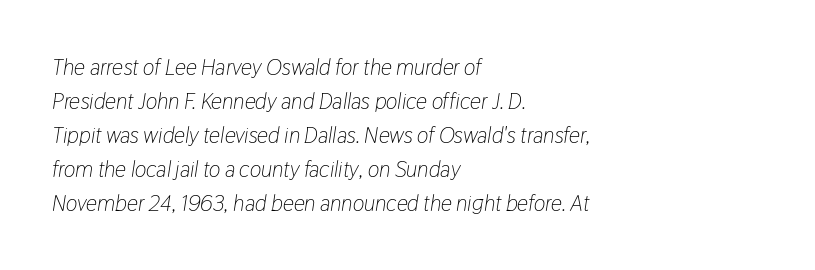
{"italic": "yes", "lean": "right", "slant_degrees": 9, "bold": "no", "underline": "no", "align": "left", "line_spacing": "normal", "line_spacing_ratio": 1.54, "letter_spacing": "normal", "letter_spacing_em": 0.0, "glyph_px": 22}
